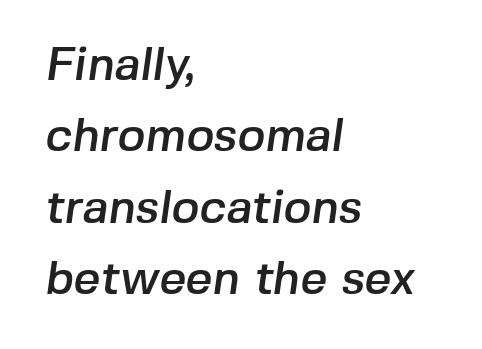
Classification — sans serif. The passage shown is typed in a proportional face where columns would drift. Layout note: lines flush left. Nothing unusual about the tracking: characters are spaced as the font intends.
